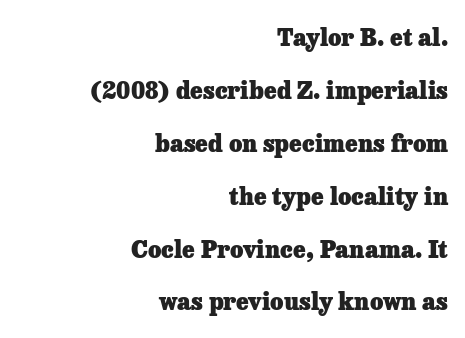
{"italic": "no", "bold": "yes", "underline": "no", "align": "right", "line_spacing": "loose", "line_spacing_ratio": 2.3, "letter_spacing": "normal", "letter_spacing_em": 0.0, "glyph_px": 23}
